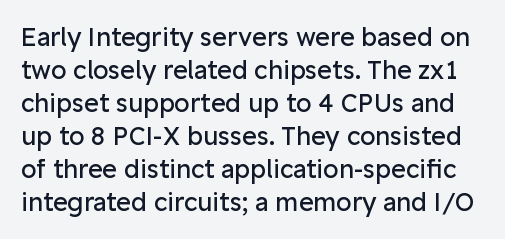
Q: Is the text bold? A: No.
Q: Is the text italic (slanted)? A: No, it is upright.
Q: Is the text underlined? A: No.
Q: Is the spacing between letters normal or unusually wide? A: Normal.
Q: Is the spacing between lines tight, normal or loose? A: Normal.
